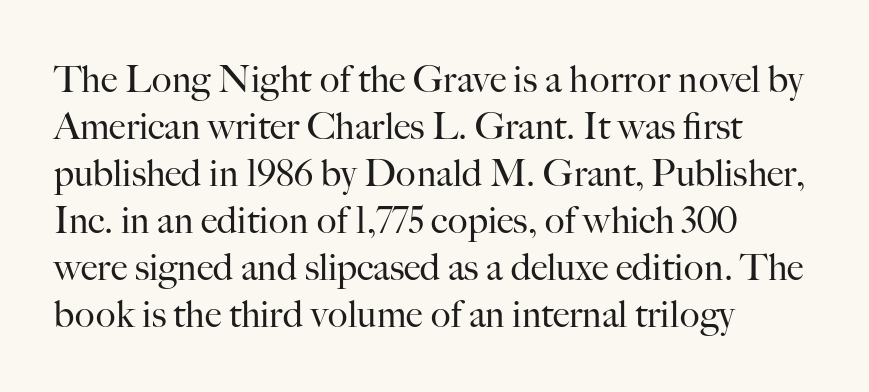
The image shows 37 px regular-weight serif type, upright; set left-aligned, normal line spacing (1.27x), normal letter spacing, not underlined; high stroke contrast and a small x-height.
